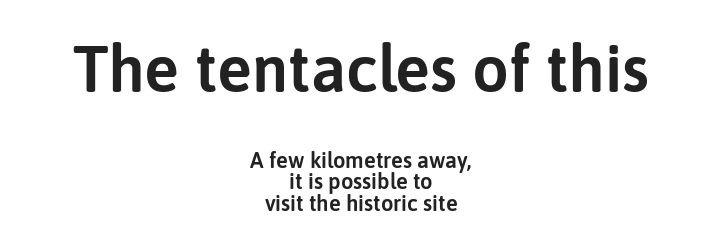
Q: Is the text italic (slanted)? A: No, it is upright.
Q: Is the typeface a serif or a sans-serif typeface? A: Sans-serif.
Q: Is the text underlined? A: No.
Q: How is the paragraph aligned? A: Centered.
Q: Is the spacing between letters normal or unusually wide? A: Normal.
Q: Is the spacing between lines tight, normal or loose? A: Tight.
Q: Which block of text is set in a larger size, the first (top) or the second (bottom)? A: The first (top) one.
Q: Width (condensed, normal, or wide)? A: Normal.
Q: Stroke contrast? A: Low.
Q: x-height? A: Medium.
Q: Monospaced? A: No.
